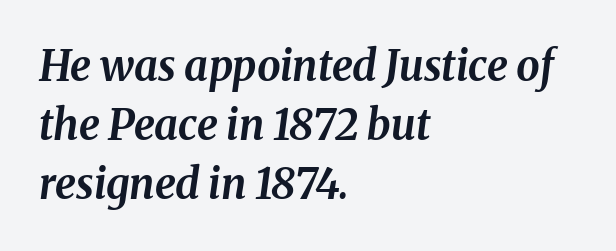
The image shows 42 px bold type, italic (leaning right); set left-aligned, normal line spacing (1.41x), normal letter spacing, not underlined; medium stroke contrast and a medium x-height.
